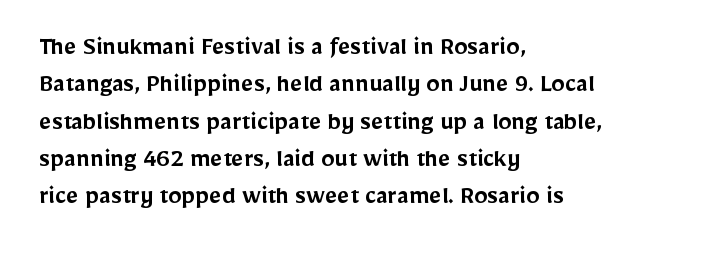
Rendered with straight, roman letterforms. This is moderately heavy type, rendered in semibold. Unmarked baselines from the first word to the last. If you measured baseline to baseline, you'd find a middling distance. Each word holds together tightly as a unit, with standard inter-letter gaps. Teacher's note: observe the even left margin — that is flush-left alignment.
